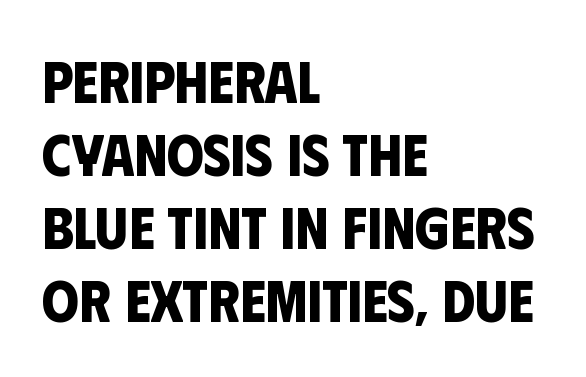
Q: Is the text bold? A: Yes.
Q: Is the typeface a serif or a sans-serif typeface? A: Sans-serif.
Q: Is the text underlined? A: No.
Q: How is the paragraph aligned? A: Left-aligned.
Q: Is the spacing between letters normal or unusually wide? A: Normal.
Q: Width (condensed, normal, or wide)? A: Condensed.
Q: Stroke contrast? A: Low.
Q: x-height? A: Large.
Q: Monospaced? A: No.
